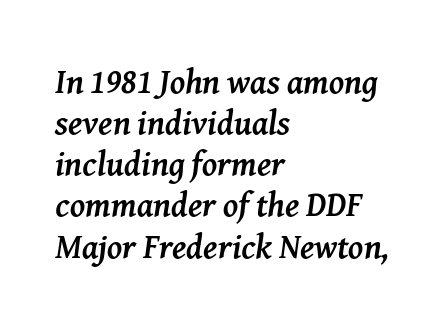
The image shows 34 px semibold serif type, italic (leaning right); set left-aligned, line spacing 1.21x, normal letter spacing, not underlined; medium stroke contrast and a medium x-height.
